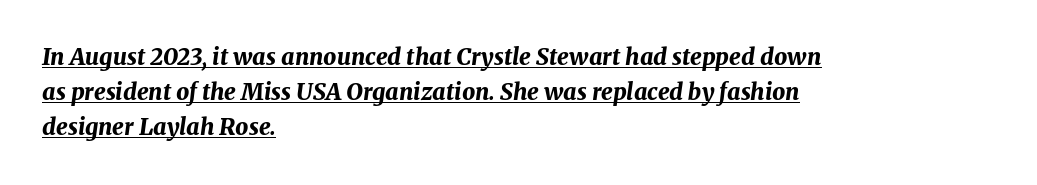
The letters are slanted; this is an italic face. Short note: letters normally spaced. The lines sit at an ordinary, default distance from one another. Each glyph is drawn with heavy, bold strokes.
